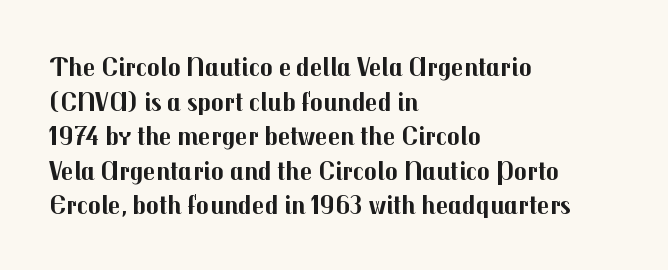
Q: Is the text bold? A: Yes.
Q: Is the text italic (slanted)? A: No, it is upright.
Q: Is the text underlined? A: No.
Q: How is the paragraph aligned? A: Left-aligned.
Q: Is the spacing between letters normal or unusually wide? A: Normal.
Q: Is the spacing between lines tight, normal or loose? A: Normal.
